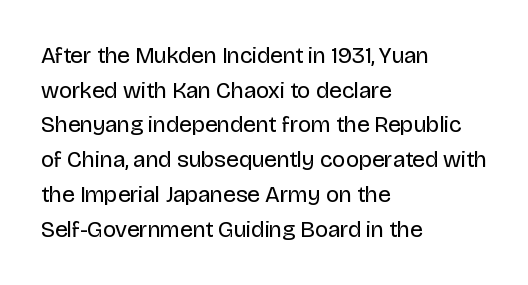
Vertical strokes here are truly vertical. Is the block centered? No — it sits flush against the left margin. Standard letterfit; no display-style spreading of the glyphs. This is not heavy type; no bold has been used.
